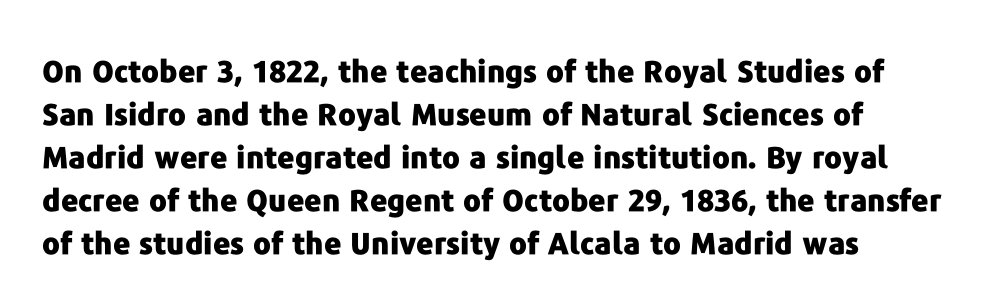
The image shows 30 px heavy sans-serif type, upright; set normal line spacing (1.43x), normal letter spacing, not underlined; low stroke contrast and a medium x-height.
